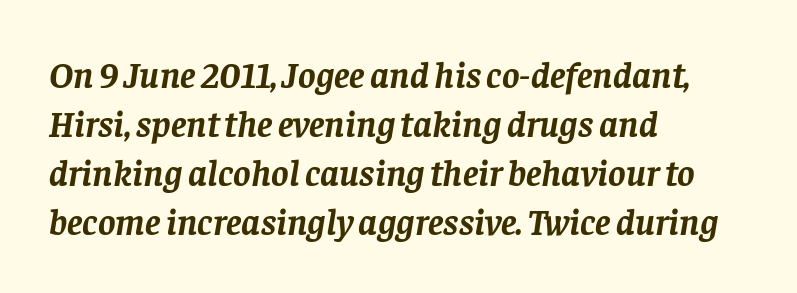
A typesetter would call this zero additional tracking. The line-height multiplier appears to be the usual default. Decoration check: the copy has no underline. This sample has the flowing, uneven cadence of proportional lettering. Are there feet on the stems? There are — it's a serif.
